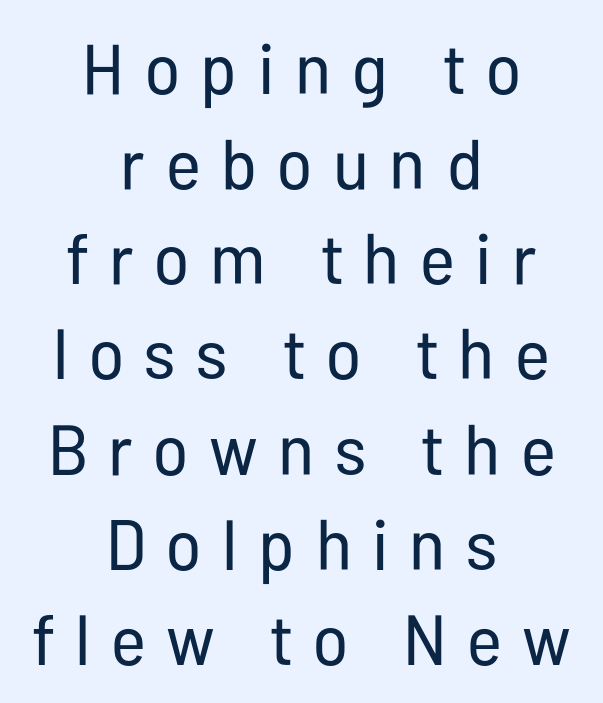
Q: Is the text bold? A: No.
Q: Is the text italic (slanted)? A: No, it is upright.
Q: Is the typeface a serif or a sans-serif typeface? A: Sans-serif.
Q: Is the text underlined? A: No.
Q: How is the paragraph aligned? A: Centered.
Q: Is the spacing between letters normal or unusually wide? A: Unusually wide.
Q: Is the spacing between lines tight, normal or loose? A: Normal.
Q: Width (condensed, normal, or wide)? A: Condensed.
Q: Stroke contrast? A: Low.
Q: x-height? A: Medium.
Q: Monospaced? A: No.
